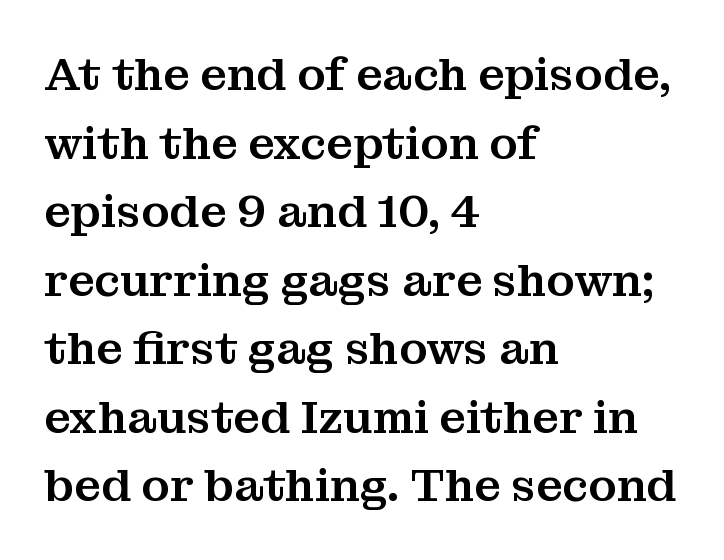
Q: Is the text italic (slanted)? A: No, it is upright.
Q: Is the typeface a serif or a sans-serif typeface? A: Serif.
Q: Is the text underlined? A: No.
Q: How is the paragraph aligned? A: Left-aligned.
Q: Is the spacing between letters normal or unusually wide? A: Normal.
Q: Is the spacing between lines tight, normal or loose? A: Normal.
Q: Width (condensed, normal, or wide)? A: Normal.
Q: Stroke contrast? A: Medium.
Q: x-height? A: Medium.
Q: Monospaced? A: No.
